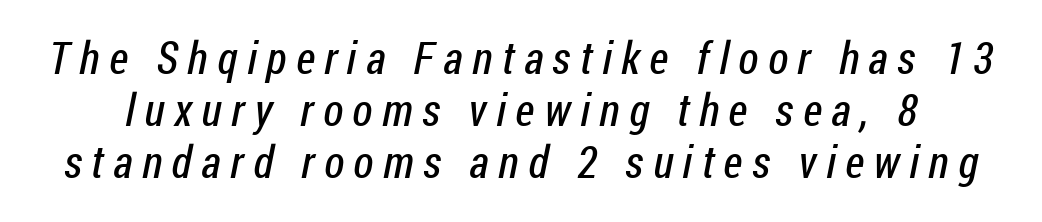
Q: Is the text bold? A: No.
Q: Is the typeface a serif or a sans-serif typeface? A: Sans-serif.
Q: Is the text underlined? A: No.
Q: Is the spacing between letters normal or unusually wide? A: Unusually wide.
Q: Width (condensed, normal, or wide)? A: Condensed.
Q: Stroke contrast? A: Low.
Q: x-height? A: Medium.
Q: Monospaced? A: No.
